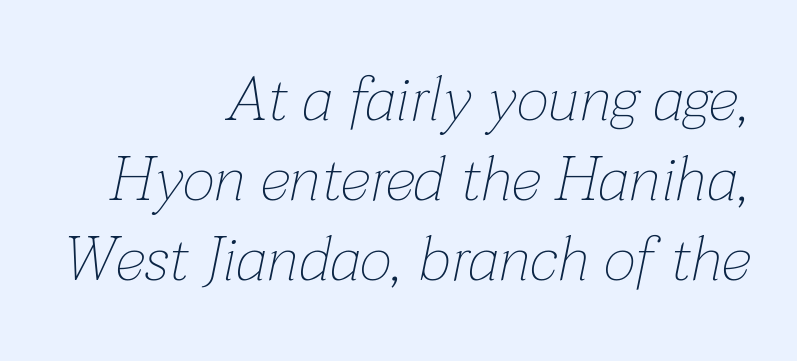
The image shows 62 px thin type, italic (leaning right); set right-aligned, normal line spacing (1.29x), normal letter spacing, not underlined; low stroke contrast and a medium x-height.
